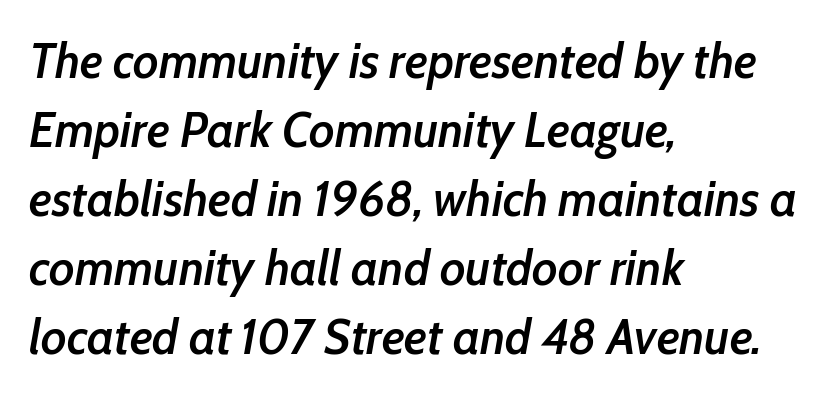
Is there much room between lines? A standard amount, neither cramped nor airy. The text block is weighted toward the left margin, trailing off unevenly rightward. No word sits above an underline. Characters are canted at an angle relative to the baseline's perpendicular. Slightly chunky letters — semibold, I'd say, not full bold. Think of a printed novel: that variable character pitch is what you see here.
